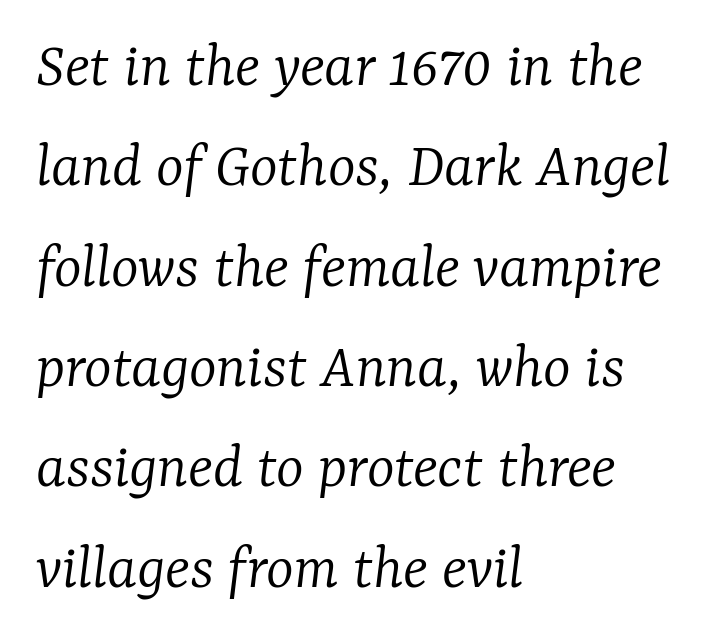
The image shows 66 px light serif type, italic (leaning right); set left-aligned, normal line spacing (1.52x), normal letter spacing, not underlined; low stroke contrast and a medium x-height.
